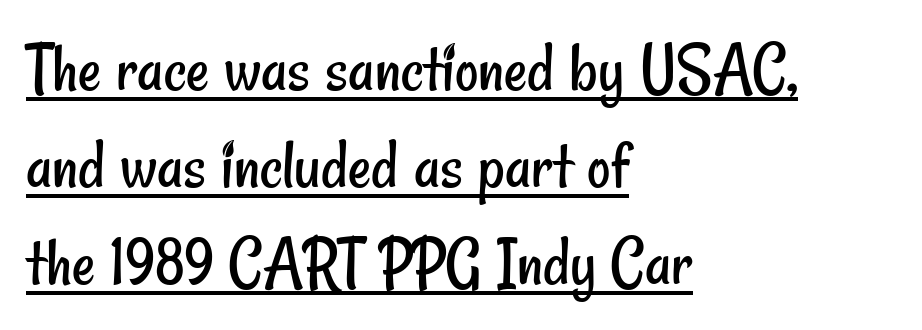
The words here are underlined. Counters stay open thanks to moderate or lighter strokes. These lines are rendered in a variable-pitch font. This rendering leaves character spacing at its baseline value.
